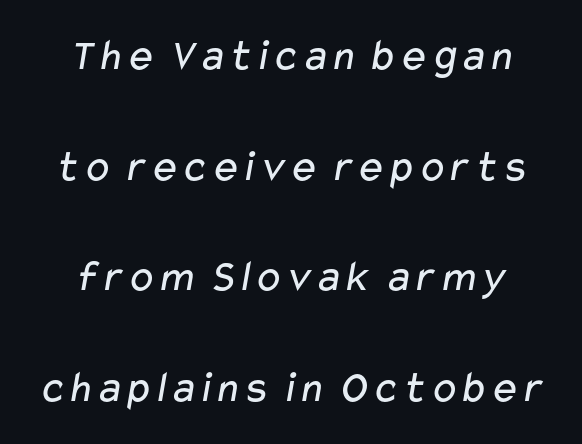
The passage shown is not underscored anywhere. The passage shown is typed in a proportional face where columns would drift. Each new line begins a long way beneath the previous one. The face looks like a standard text weight, possibly lighter.
